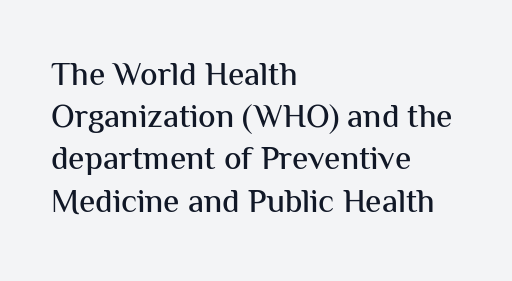
{"serif": "no", "italic": "no", "width": "normal", "stroke_contrast": "medium", "x_height": "medium", "monospaced": "no", "underline": "no", "align": "left", "line_spacing": "normal", "line_spacing_ratio": 1.28, "letter_spacing": "normal", "letter_spacing_em": 0.0, "glyph_px": 33}
